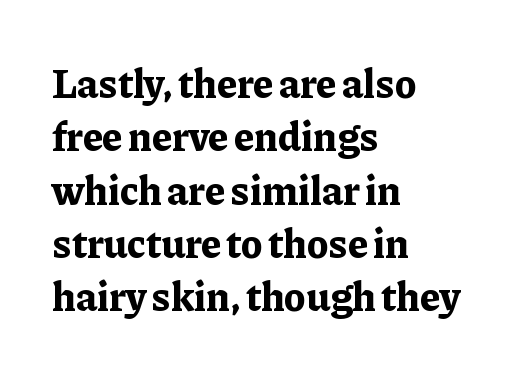
The image shows 41 px bold serif type, upright; set left-aligned, normal line spacing (1.3x), normal letter spacing, not underlined; low stroke contrast and a medium x-height.
